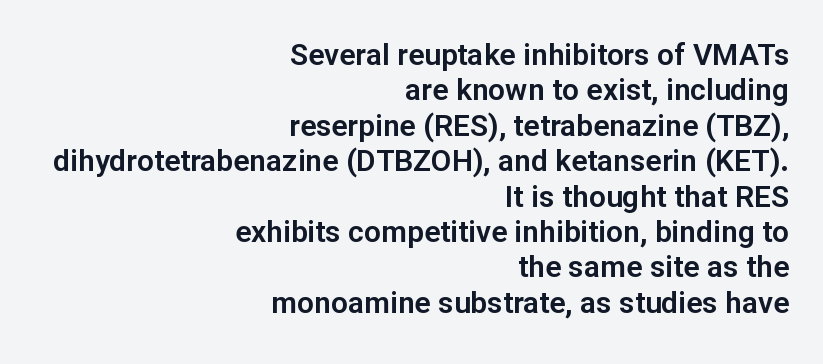
The image shows 30 px sans-serif type, upright; set right-aligned, line spacing 1.18x, normal letter spacing, not underlined; low stroke contrast and a medium x-height.
